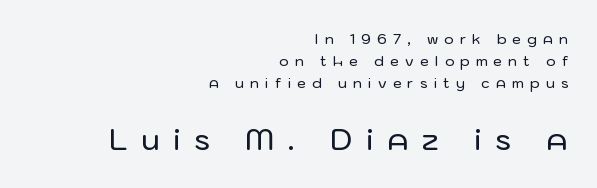
Q: Is the text italic (slanted)? A: No, it is upright.
Q: Is the typeface a serif or a sans-serif typeface? A: Sans-serif.
Q: Is the text underlined? A: No.
Q: How is the paragraph aligned? A: Right-aligned.
Q: Is the spacing between letters normal or unusually wide? A: Unusually wide.
Q: Is the spacing between lines tight, normal or loose? A: Normal.
Q: Which block of text is set in a larger size, the first (top) or the second (bottom)? A: The second (bottom) one.
Q: Width (condensed, normal, or wide)? A: Normal.
Q: Stroke contrast? A: Low.
Q: x-height? A: Medium.
Q: Monospaced? A: No.
